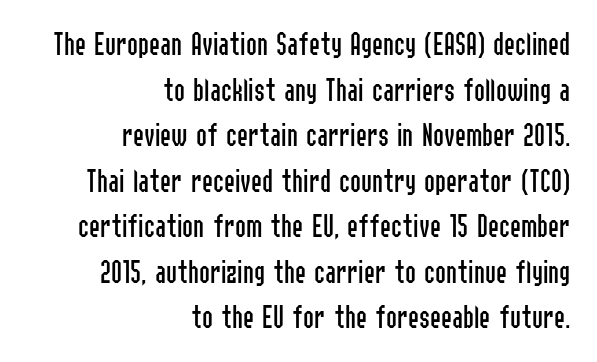
Is this a heavy cut? Hardly; it is regular or lighter. The face used here is a sans, in the tradition of grotesques and geometrics. Is the letter spacing exaggerated? No — it looks like the ordinary default. Notice how descenders clear the ascenders below comfortably — that's standard leading. Do the characters align in a grid? No, the font is proportional.
